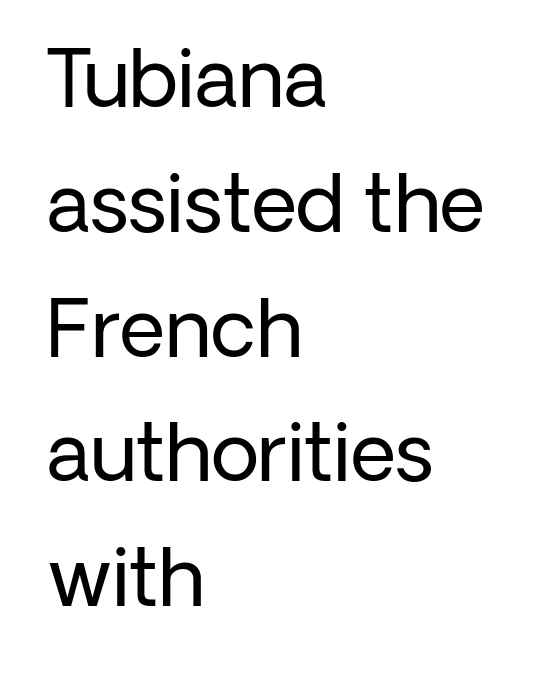
Q: Is the text bold? A: No.
Q: Is the text italic (slanted)? A: No, it is upright.
Q: Is the typeface a serif or a sans-serif typeface? A: Sans-serif.
Q: Is the text underlined? A: No.
Q: How is the paragraph aligned? A: Left-aligned.
Q: Is the spacing between letters normal or unusually wide? A: Normal.
Q: Is the spacing between lines tight, normal or loose? A: Normal.
Q: Width (condensed, normal, or wide)? A: Normal.
Q: Stroke contrast? A: Low.
Q: x-height? A: Medium.
Q: Monospaced? A: No.
